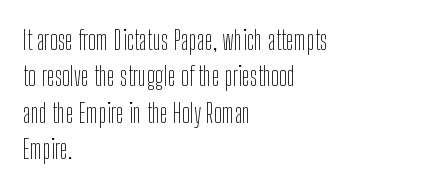
Upright lettering throughout. Reading down the column, the eye jumps a familiar distance to each next line. The typesetting does not lean heavy: it is not bold. Horizontal alignment here is leftward, the default for most running prose. The space directly below the letters is spotless. Glyph-to-glyph distance matches everyday printed text.
